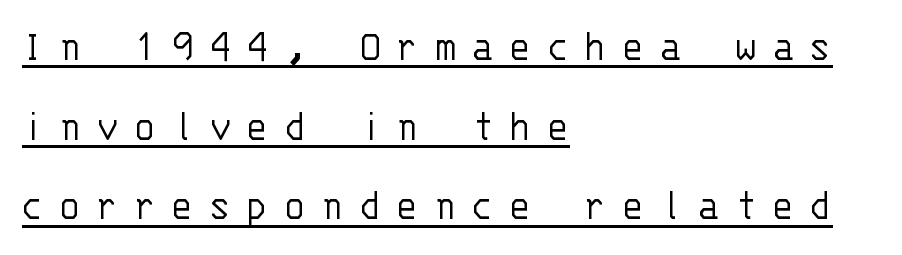
Italic? Not at all — the glyphs are vertical. Spacing verdict: monospaced, one width for all characters. Display-style spreading of the glyphs; the letterfit is very open. Layout note: lines flush left. The font family rendered here belongs to the sans-serif group.
